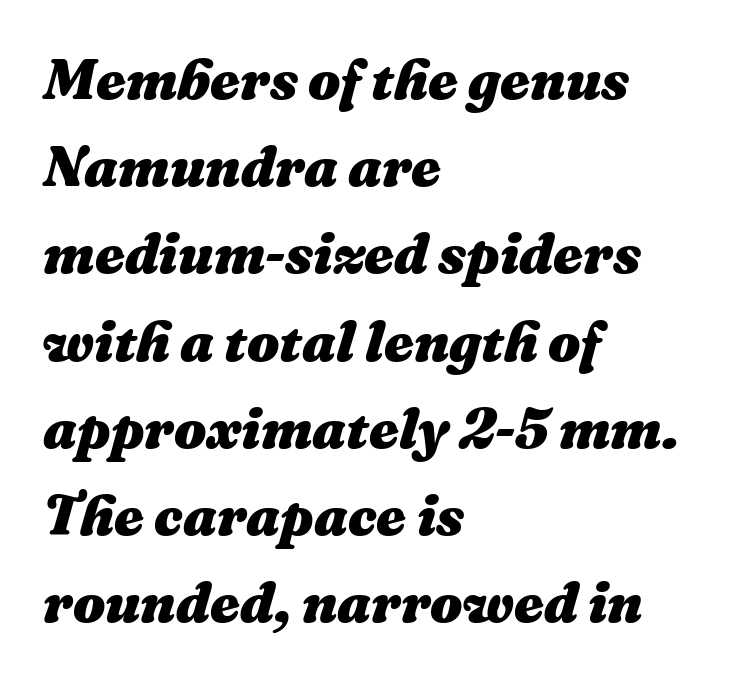
{"italic": "yes", "lean": "right", "slant_degrees": 16, "bold": "yes", "weight": "heavy", "width": "normal", "stroke_contrast": "medium", "x_height": "medium", "monospaced": "no", "underline": "no", "align": "left", "line_spacing": "normal", "line_spacing_ratio": 1.53, "letter_spacing": "normal", "letter_spacing_em": 0.0, "glyph_px": 57}
